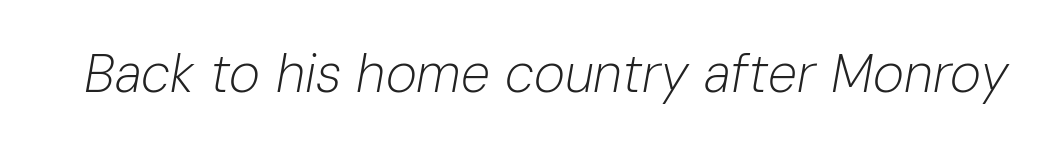
{"italic": "yes", "lean": "right", "slant_degrees": 10, "bold": "no", "weight": "light", "width": "normal", "stroke_contrast": "low", "x_height": "medium", "monospaced": "no", "underline": "no", "letter_spacing": "normal", "letter_spacing_em": 0.0, "glyph_px": 53}
